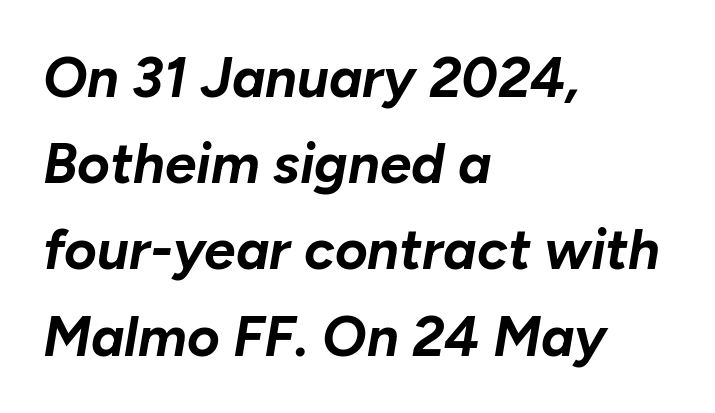
The image shows 56 px bold type, italic (leaning right); set left-aligned, normal line spacing (1.54x), normal letter spacing, not underlined; low stroke contrast and a medium x-height.
